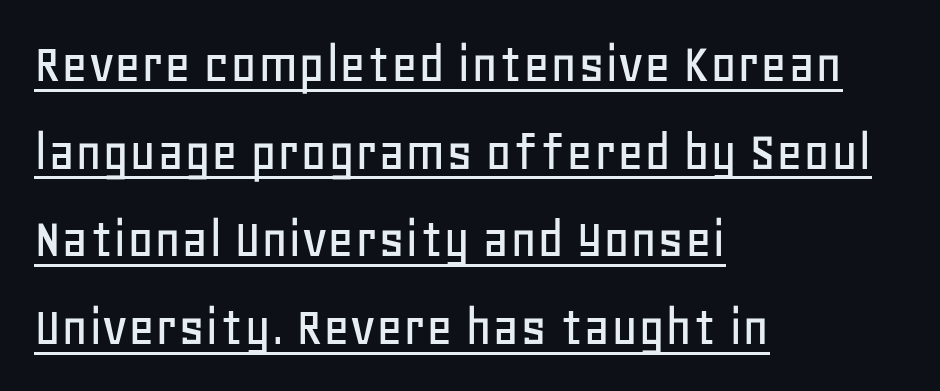
The image shows 58 px sans-serif type, upright; set left-aligned, normal line spacing (1.51x), normal letter spacing, underlined; low stroke contrast and a large x-height.
